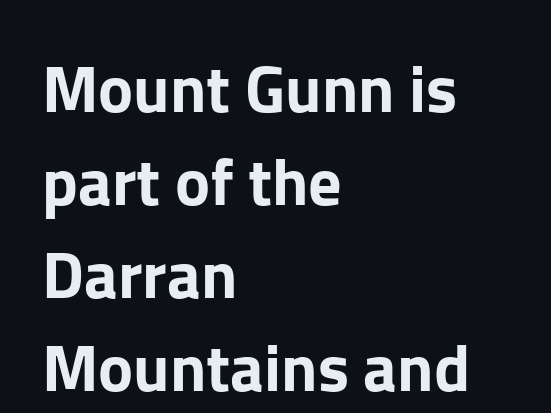
The image shows 66 px sans-serif type, upright; set left-aligned, normal line spacing (1.41x), normal letter spacing, not underlined; low stroke contrast and a medium x-height.
